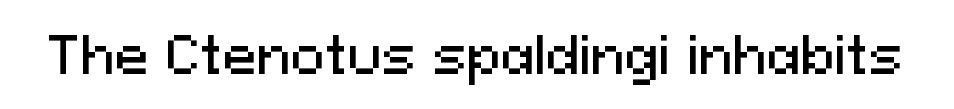
The image shows 51 px sans-serif type, upright; set normal letter spacing, not underlined; medium stroke contrast and a medium x-height.
